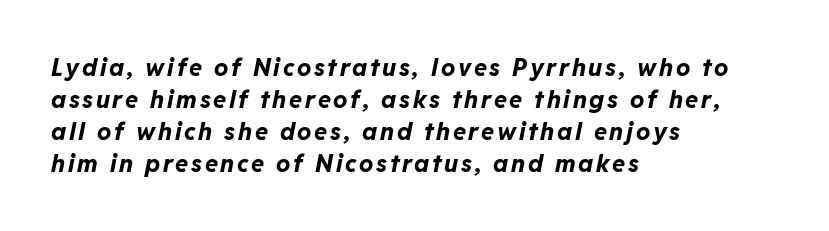
Each row of text sits above clean, open space. The passage shown leans; its letterforms are oblique. The compositor pushed each line to the left boundary. On the weight axis this lands at bold, roughly 700. The rows are spaced the way most documents space them.
